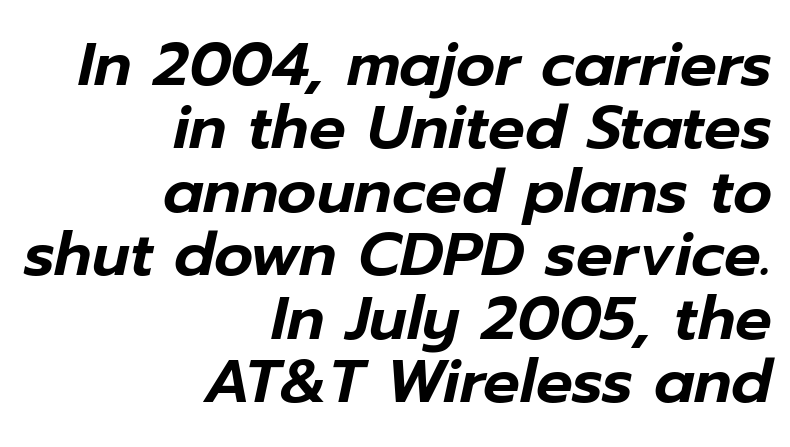
Each word holds together tightly as a unit, with standard inter-letter gaps. Lines of text with bare space underneath. Very little white space separates one row of letters from the next. Varying glyph widths throughout — classic text-font behaviour. Looking at the ascenders, they clearly lean. In CSS terms this would be text-align: right.
